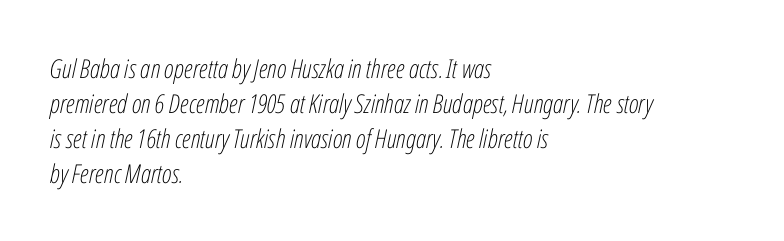
Decoration check: the copy has no underline. The rendering applies a slant to the glyphs. The letters look calm and open, with moderate or lighter stems. Which margin do the lines hug? The left one — the right edge is uneven.
